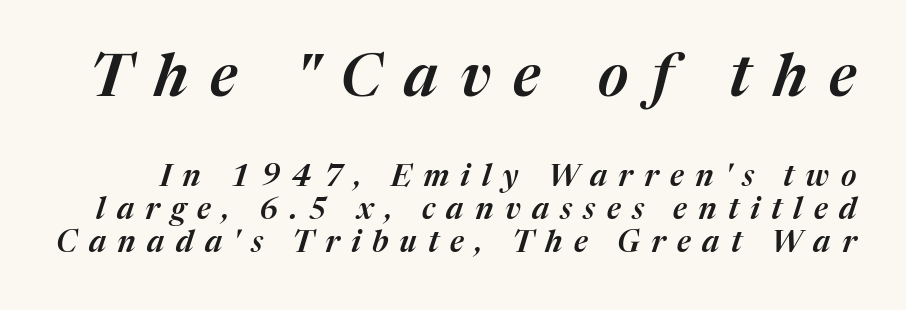
The image shows 59 px text type, italic (leaning right); set tight line spacing (1.1x), unusually wide letter spacing (+0.38 em), not underlined; the first (top) block is 1.97x larger; medium stroke contrast and a medium x-height.
